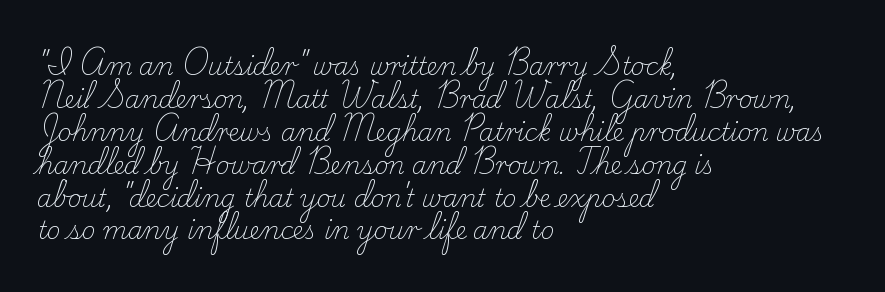
These lines stack with their left ends in a neat column. Letters rest on an invisible, unmarked baseline. The lines sit at an ordinary, default distance from one another. No letter is thick-stroked: the sample isn't bold. Default kerning and tracking; the words read as compact shapes.
